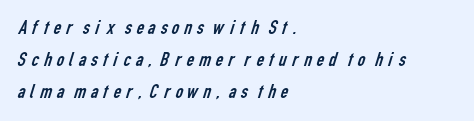
In CSS terms this would be text-align: left. The cut favours lightness, reaching ordinary text weight at its darkest. The words here are not underlined. Quick note: interline space is typical.
